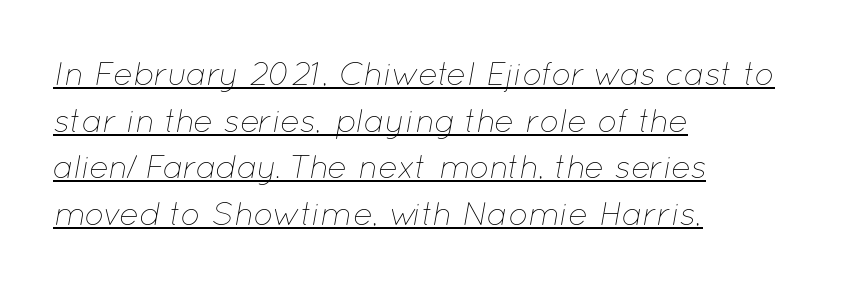
Q: Is the text bold? A: No.
Q: Is the text italic (slanted)? A: Yes, it leans right by about 12 degrees.
Q: Is the text underlined? A: Yes.
Q: How is the paragraph aligned? A: Left-aligned.
Q: Is the spacing between letters normal or unusually wide? A: Normal.
Q: Is the spacing between lines tight, normal or loose? A: Normal.
Q: Width (condensed, normal, or wide)? A: Normal.
Q: Stroke contrast? A: Low.
Q: x-height? A: Medium.
Q: Monospaced? A: No.
